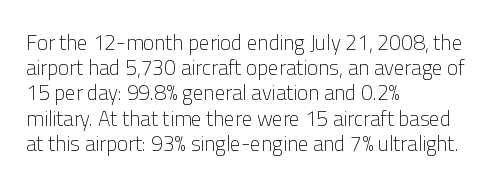
{"italic": "no", "bold": "no", "underline": "no", "align": "left", "line_spacing_ratio": 1.2, "letter_spacing": "normal", "letter_spacing_em": 0.0, "glyph_px": 21}
